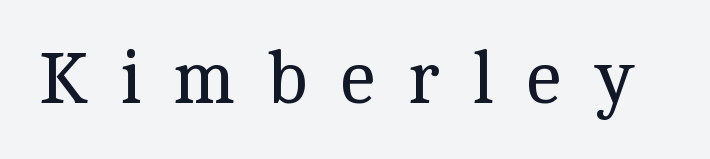
{"serif": "yes", "italic": "no", "bold": "no", "weight": "regular", "width": "normal", "x_height": "medium", "monospaced": "no", "underline": "no", "letter_spacing": "wide", "letter_spacing_em": 0.44, "glyph_px": 73}
